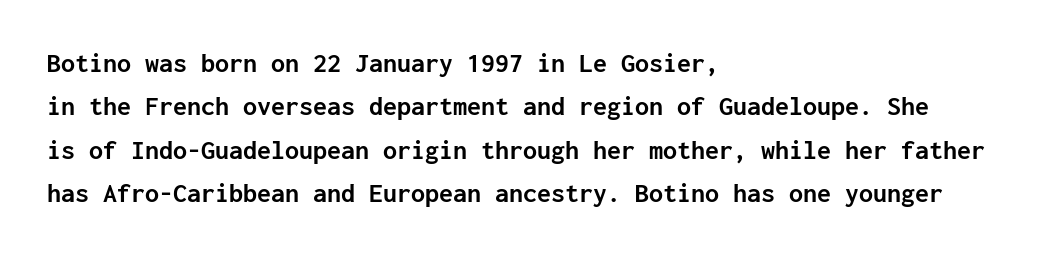
The image shows 28 px semibold sans-serif type, upright, monospaced; set left-aligned, normal line spacing (1.55x), normal letter spacing, not underlined; low stroke contrast and a medium x-height.
